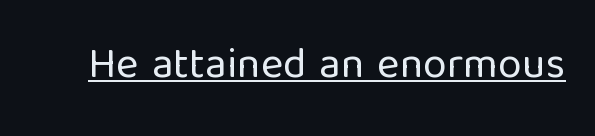
The image shows 43 px regular-weight sans-serif type, upright; set normal letter spacing, underlined; low stroke contrast and a medium x-height.
